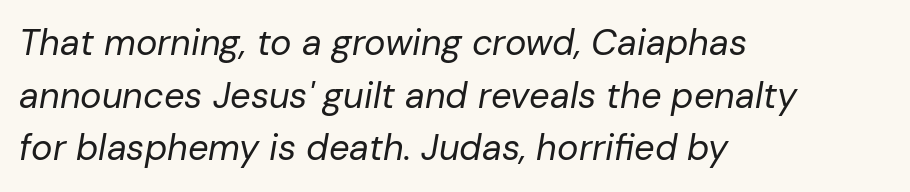
The leading is moderate, giving the passage an even texture. The text carries the slant typical of an italic or oblique font. How are the letters spaced? Ordinarily, with no added tracking. This sample is left-justified, so line endings fall wherever the words run out. Unbolded letterforms with no extra heft. Descender tails drop into unmarked territory.
